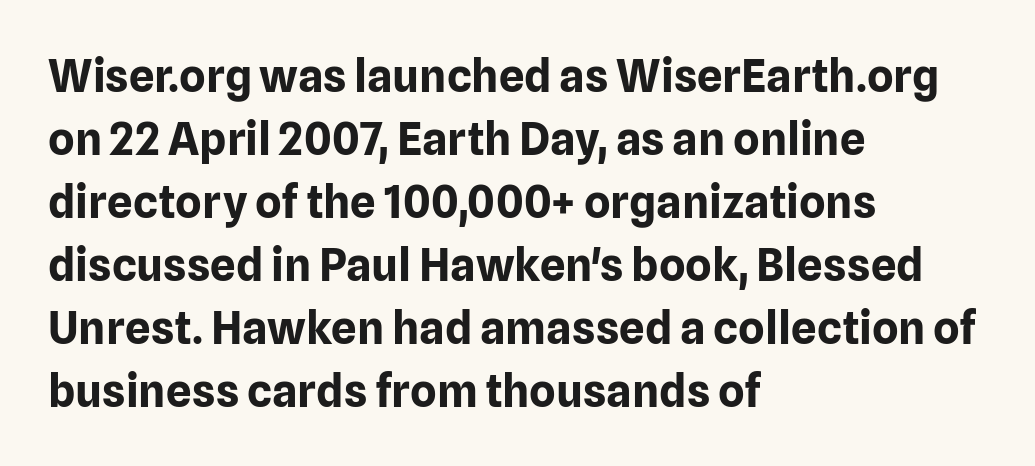
{"serif": "no", "italic": "no", "bold": "yes", "weight": "bold", "width": "normal", "stroke_contrast": "low", "x_height": "medium", "monospaced": "no", "underline": "no", "align": "left", "line_spacing": "normal", "line_spacing_ratio": 1.4, "letter_spacing": "normal", "letter_spacing_em": 0.0, "glyph_px": 45}
